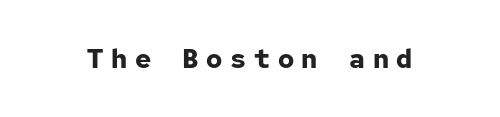
{"italic": "no", "bold": "yes", "underline": "no", "letter_spacing": "wide", "letter_spacing_em": 0.28, "glyph_px": 27}
